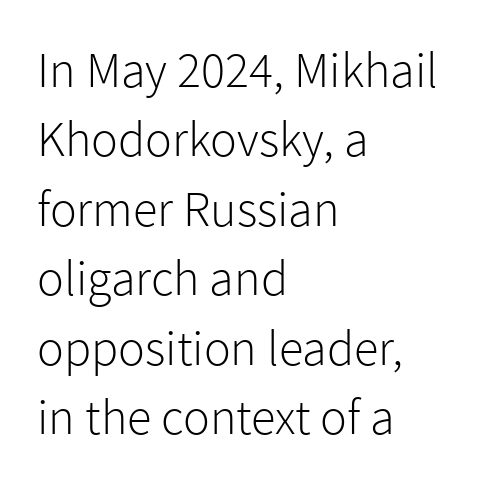
The image shows 50 px light sans-serif type, upright; set left-aligned, normal line spacing (1.39x), normal letter spacing, not underlined; low stroke contrast and a medium x-height.
